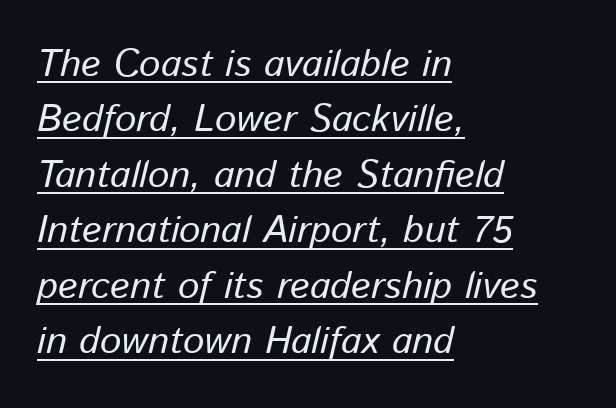
Slanted lettering throughout. The string is rendered with underlining switched on. Between one letter and the next there's only the usual sliver of space. Do the characters align in a grid? No, the font is proportional.
